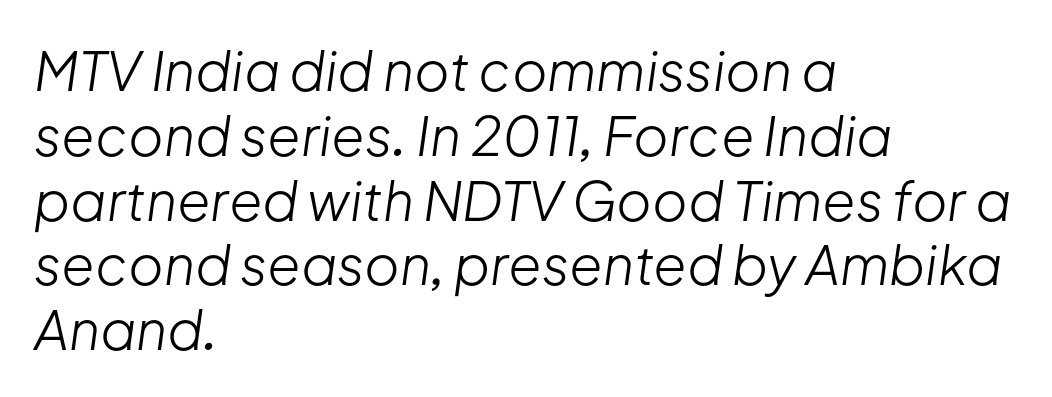
The image shows 54 px light type, italic (leaning right); set left-aligned, line spacing 1.2x, normal letter spacing, not underlined; low stroke contrast and a medium x-height.
